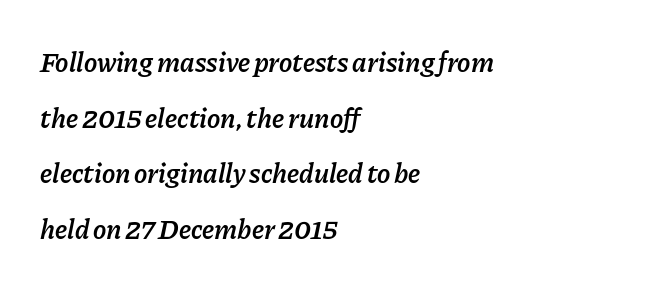
{"italic": "yes", "lean": "right", "slant_degrees": 11, "bold": "semi", "weight": "semibold", "width": "normal", "stroke_contrast": "low", "x_height": "medium", "monospaced": "no", "underline": "no", "align": "left", "line_spacing": "loose", "line_spacing_ratio": 1.99, "letter_spacing": "normal", "letter_spacing_em": 0.0, "glyph_px": 28}
